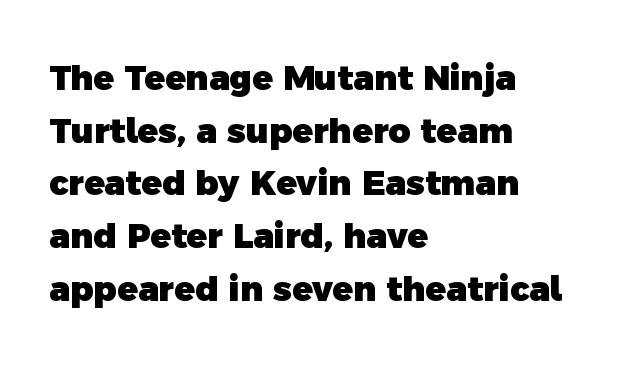
Is this a sans? Yes — the strokes have no serifs. Notice how descenders clear the ascenders below comfortably — that's standard leading. Alignment: flush left. Is this a fixed-width face? No — the glyphs have proportional, varying widths.
